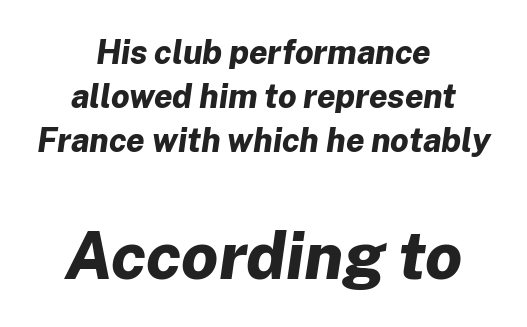
The image shows 66 px bold type, italic (leaning right); set centered, normal line spacing (1.33x), normal letter spacing, not underlined; the second (bottom) block is 2.0x larger; low stroke contrast and a medium x-height.
